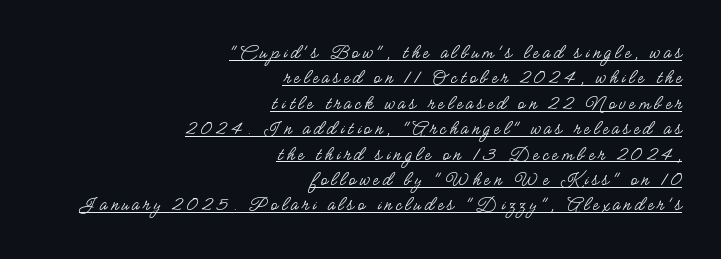
Quick note: underline on. In CSS terms this would be text-align: right. Weight: regular or lighter.
